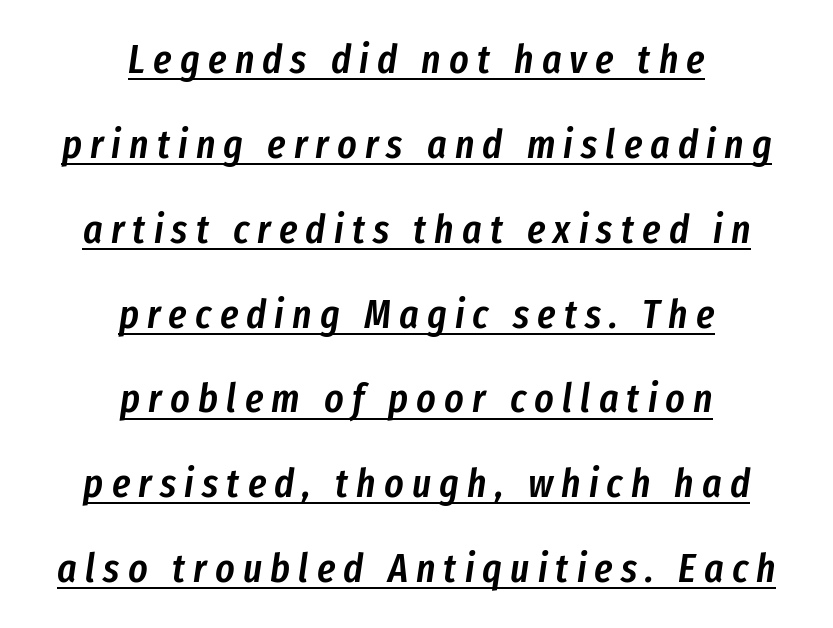
{"italic": "yes", "lean": "right", "slant_degrees": 8, "bold": "semi", "weight": "semibold", "width": "condensed", "stroke_contrast": "low", "x_height": "medium", "monospaced": "no", "underline": "yes", "align": "center", "line_spacing": "loose", "line_spacing_ratio": 2.07, "letter_spacing": "wide", "letter_spacing_em": 0.2, "glyph_px": 41}
